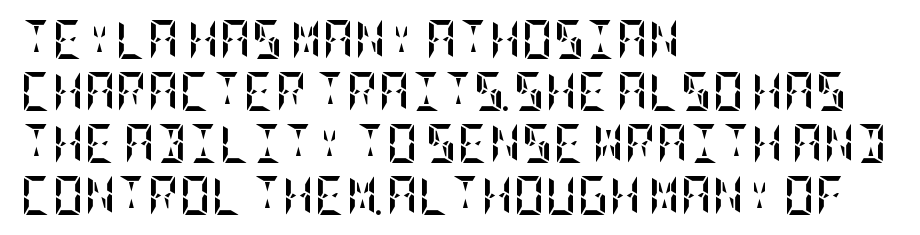
{"italic": "no", "bold": "yes", "weight": "semibold", "width": "condensed", "stroke_contrast": "low", "x_height": "large", "underline": "no", "align": "left", "line_spacing": "normal", "line_spacing_ratio": 1.33, "letter_spacing": "normal", "letter_spacing_em": 0.0, "glyph_px": 39}
